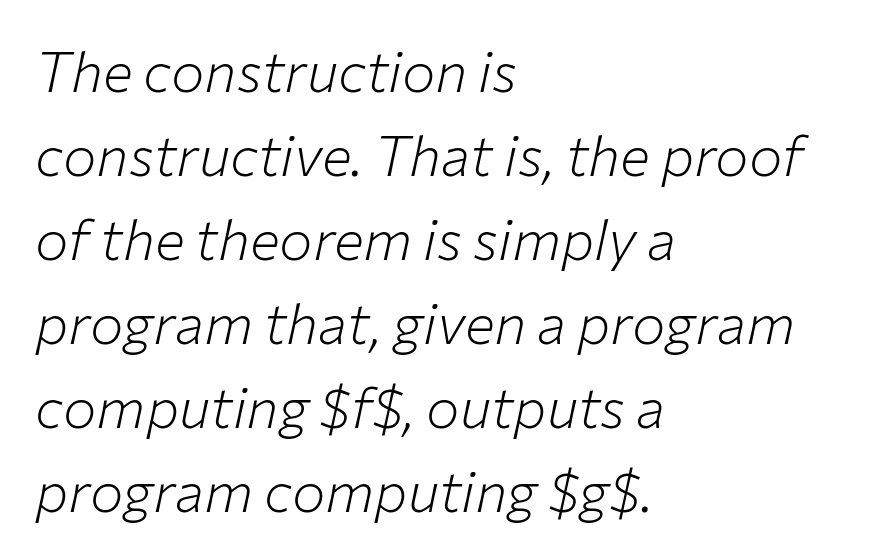
Q: Is the text bold? A: No.
Q: Is the text italic (slanted)? A: Yes, it leans right by about 12 degrees.
Q: Is the text underlined? A: No.
Q: How is the paragraph aligned? A: Left-aligned.
Q: Is the spacing between letters normal or unusually wide? A: Normal.
Q: Is the spacing between lines tight, normal or loose? A: Normal.
Q: Width (condensed, normal, or wide)? A: Normal.
Q: Stroke contrast? A: Low.
Q: x-height? A: Medium.
Q: Monospaced? A: No.
